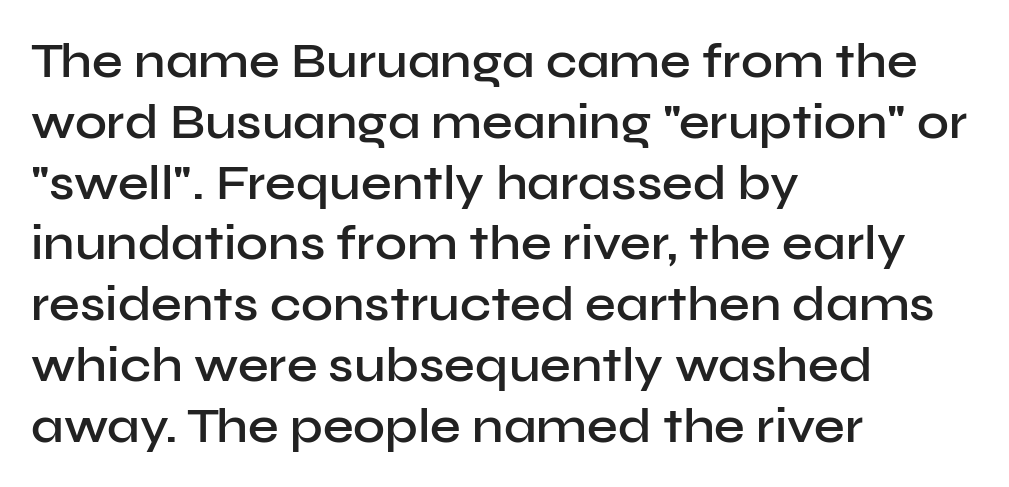
Each glyph is drawn with semibold strokes, heavier than normal yet not fully bold. Left-aligned paragraph, ragged on the right. Looks like regular typesetting: each glyph gets only the width it needs. Type without underlining. These lines are composed in type without serifs.
